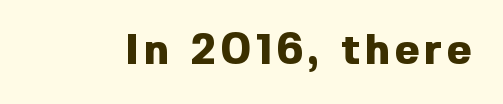
{"serif": "no", "italic": "no", "bold": "yes", "weight": "heavy", "width": "normal", "x_height": "medium", "monospaced": "no", "underline": "no", "glyph_px": 42}
